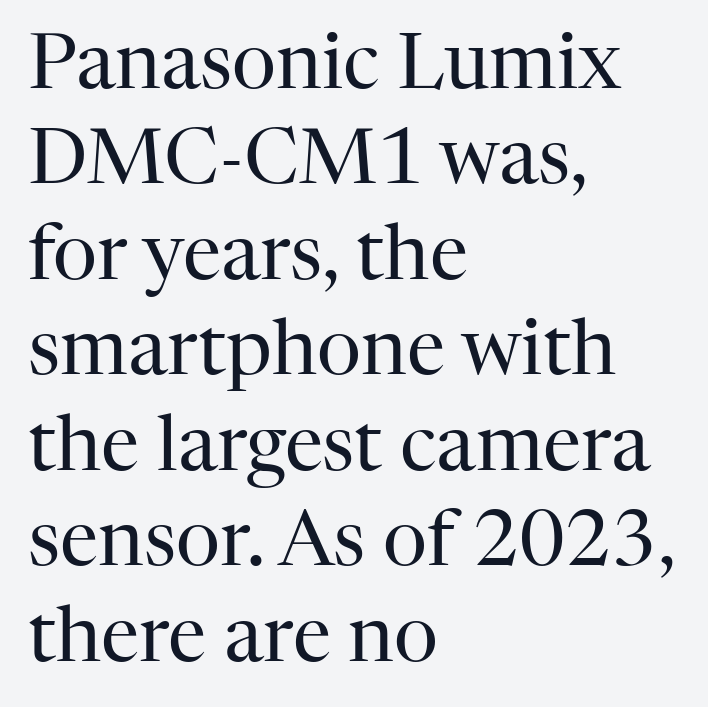
Q: Is the text bold? A: No.
Q: Is the text italic (slanted)? A: No, it is upright.
Q: Is the typeface a serif or a sans-serif typeface? A: Serif.
Q: Is the text underlined? A: No.
Q: How is the paragraph aligned? A: Left-aligned.
Q: Is the spacing between letters normal or unusually wide? A: Normal.
Q: Width (condensed, normal, or wide)? A: Normal.
Q: Stroke contrast? A: High.
Q: x-height? A: Medium.
Q: Monospaced? A: No.
